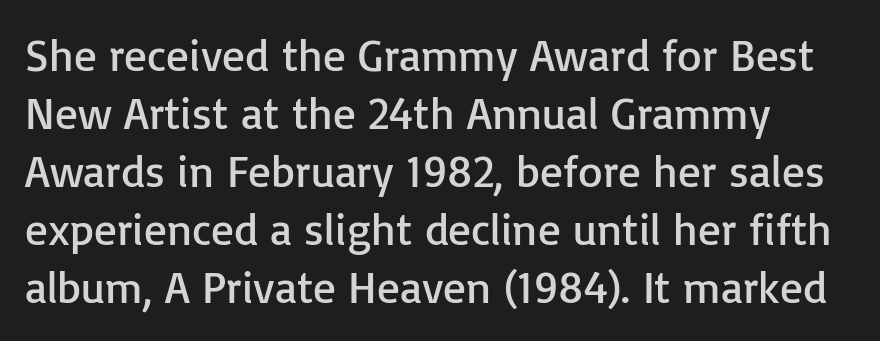
{"serif": "no", "italic": "no", "bold": "no", "weight": "regular", "width": "normal", "stroke_contrast": "low", "x_height": "medium", "monospaced": "no", "underline": "no", "align": "left", "line_spacing": "normal", "line_spacing_ratio": 1.29, "letter_spacing": "normal", "letter_spacing_em": 0.0, "glyph_px": 45}
